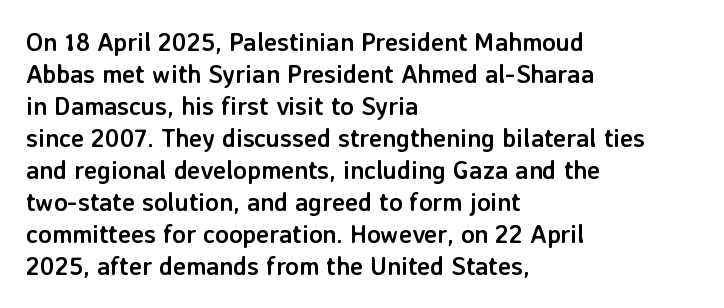
The image shows 25 px bold type, upright; set left-aligned, normal line spacing (1.28x), normal letter spacing, not underlined.
